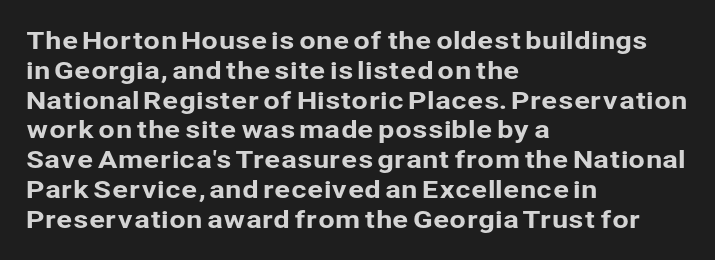
This sample uses an upright cut, with every glyph sitting square on the baseline. The space beneath each line is pristine and unruled. Short note: letters normally spaced. A classic flush-left, rag-right setting is used for this passage.
